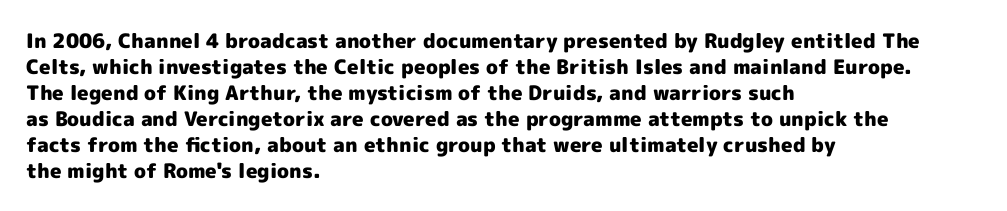
The image shows 20 px bold type, upright; set left-aligned, normal line spacing (1.3x), normal letter spacing, not underlined.
